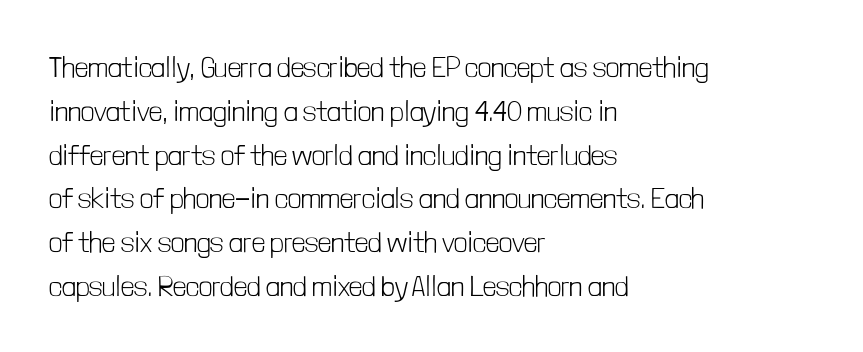
The image shows 29 px light, condensed sans-serif type, upright; set left-aligned, normal line spacing (1.51x), normal letter spacing, not underlined; low stroke contrast and a medium x-height.
